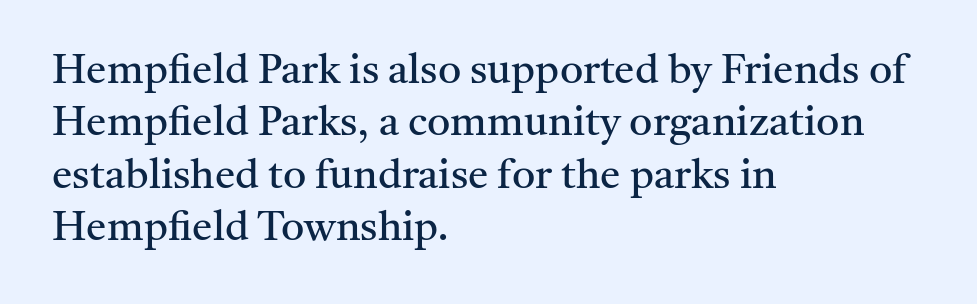
The image shows 41 px regular-weight serif type, upright; set left-aligned, normal line spacing (1.28x), normal letter spacing, not underlined; medium stroke contrast and a medium x-height.
